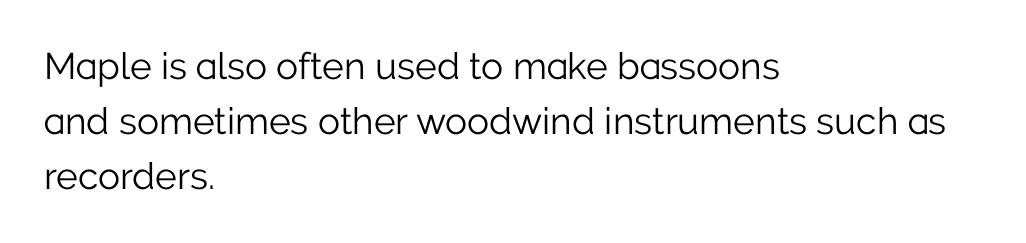
The image shows 37 px light sans-serif type, upright; set left-aligned, normal line spacing (1.49x), normal letter spacing, not underlined; low stroke contrast and a medium x-height.
